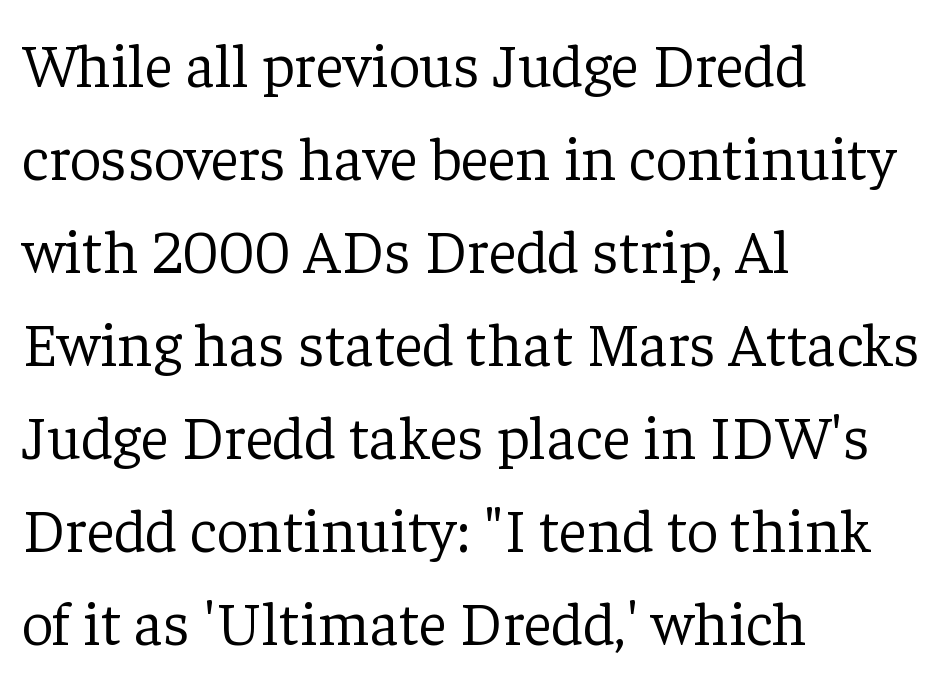
Q: Is the text bold? A: No.
Q: Is the text italic (slanted)? A: No, it is upright.
Q: Is the typeface a serif or a sans-serif typeface? A: Serif.
Q: Is the text underlined? A: No.
Q: How is the paragraph aligned? A: Left-aligned.
Q: Is the spacing between letters normal or unusually wide? A: Normal.
Q: Is the spacing between lines tight, normal or loose? A: Normal.
Q: Width (condensed, normal, or wide)? A: Normal.
Q: Stroke contrast? A: Low.
Q: x-height? A: Medium.
Q: Monospaced? A: No.
